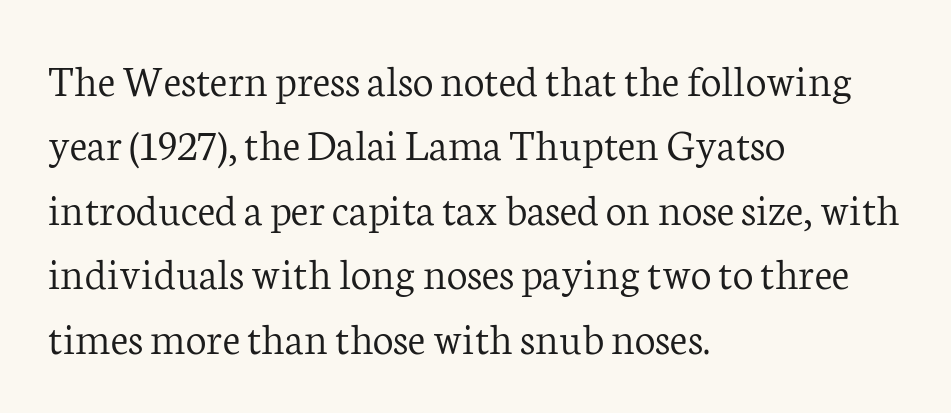
The image shows 46 px light serif type, upright; set left-aligned, normal line spacing (1.4x), normal letter spacing, not underlined; low stroke contrast and a medium x-height.
